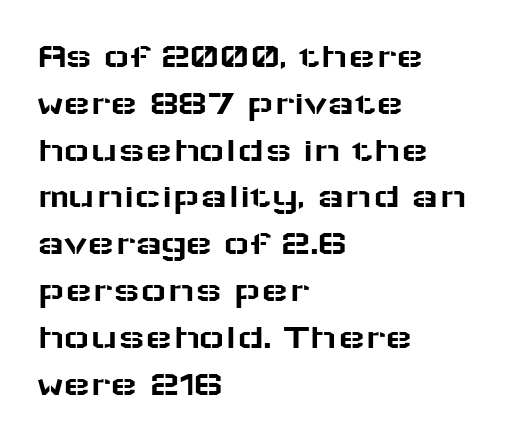
{"serif": "no", "italic": "no", "width": "wide", "stroke_contrast": "low", "x_height": "medium", "monospaced": "no", "underline": "no", "align": "left", "line_spacing": "normal", "line_spacing_ratio": 1.3, "letter_spacing": "normal", "letter_spacing_em": 0.0, "glyph_px": 36}
